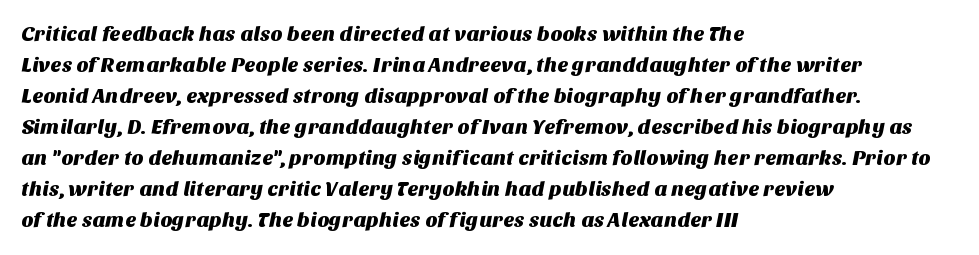
The image shows 21 px text type; set left-aligned, normal line spacing (1.48x), normal letter spacing, not underlined.
